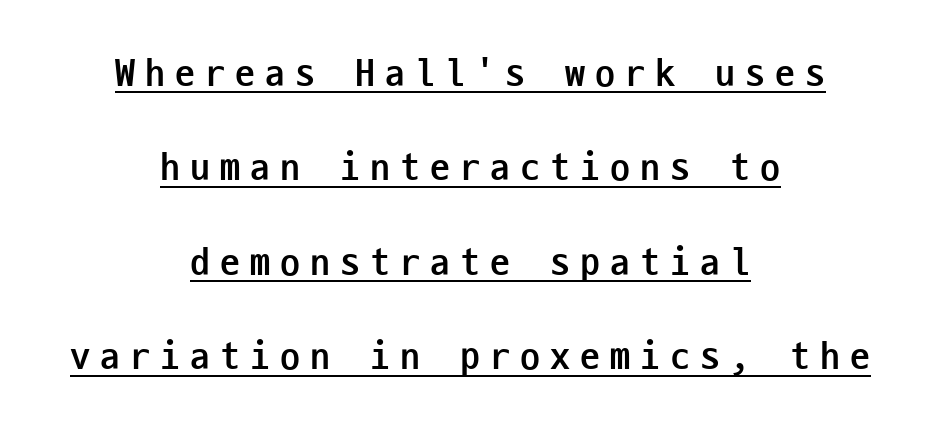
{"serif": "no", "italic": "no", "bold": "yes", "weight": "semibold", "width": "condensed", "stroke_contrast": "low", "x_height": "medium", "monospaced": "yes", "underline": "yes", "align": "center", "line_spacing": "loose", "line_spacing_ratio": 2.36, "letter_spacing": "wide", "letter_spacing_em": 0.25, "glyph_px": 40}
